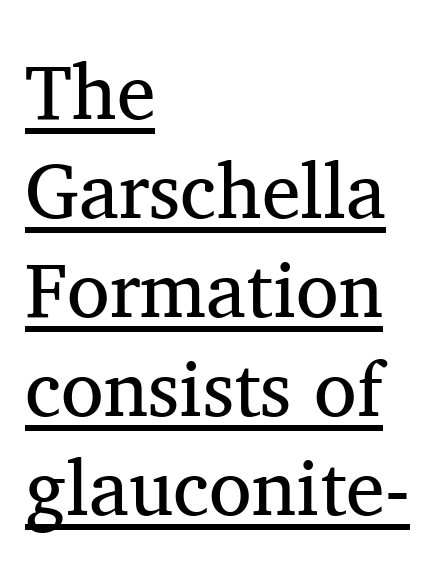
{"serif": "yes", "italic": "no", "bold": "no", "weight": "regular", "width": "normal", "stroke_contrast": "medium", "x_height": "medium", "monospaced": "no", "underline": "yes", "align": "left", "line_spacing": "normal", "line_spacing_ratio": 1.27, "letter_spacing": "normal", "letter_spacing_em": 0.0, "glyph_px": 78}
